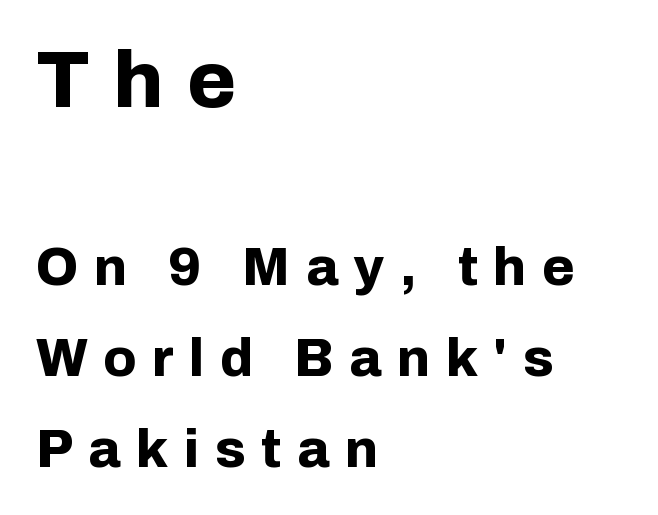
No italicization has been applied; the sample stays upright. A typesetter would call this heavily tracked-out type. Large over small — that's the arrangement of the two blocks here. Grotesque or geometric, the face here clearly has no serifs. The rendering uses natural spacing where letterforms have individual widths. These lines carry a lot of weight — the face is fully bold.
